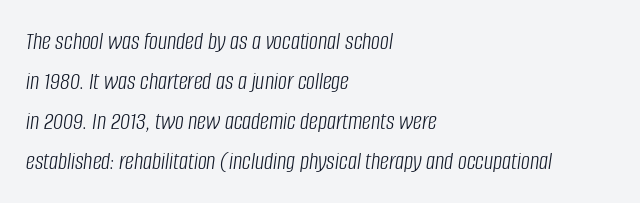
The image shows 25 px text type, italic (leaning right); set left-aligned, normal line spacing (1.6x), normal letter spacing, not underlined.
